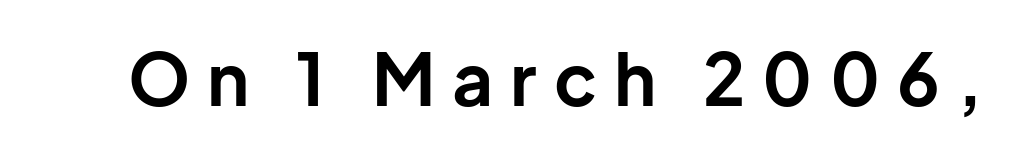
{"serif": "no", "italic": "no", "bold": "yes", "weight": "bold", "width": "normal", "stroke_contrast": "low", "x_height": "medium", "monospaced": "no", "underline": "no", "letter_spacing": "wide", "letter_spacing_em": 0.24, "glyph_px": 71}
